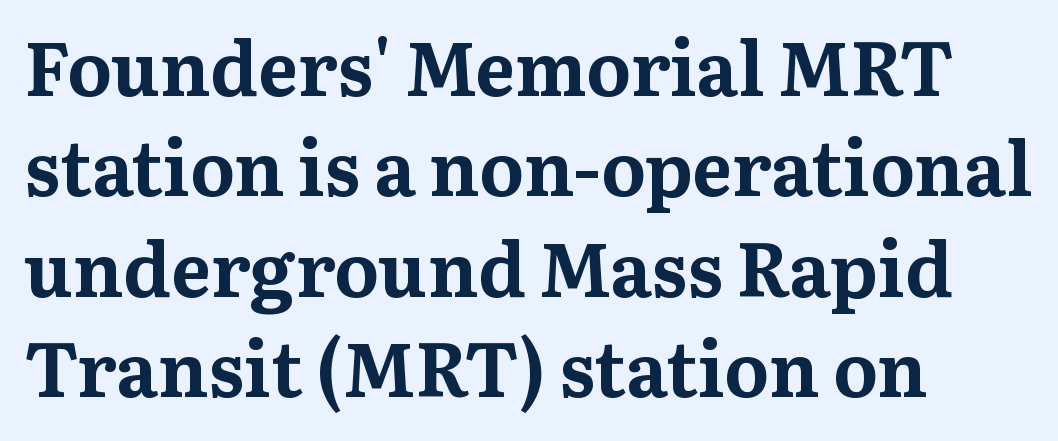
The image shows 75 px bold serif type, upright; set left-aligned, normal line spacing (1.34x), normal letter spacing, not underlined; medium stroke contrast and a medium x-height.
